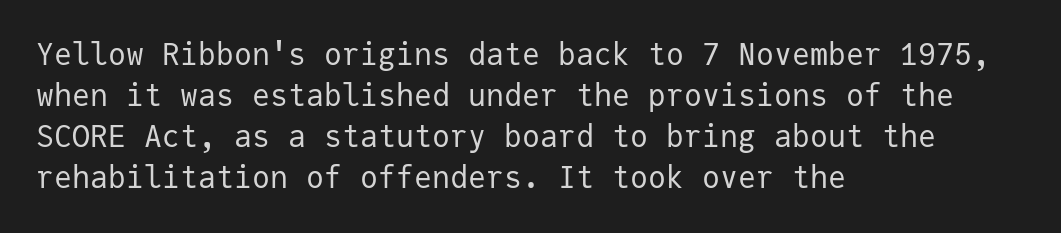
A typesetter would call this monospace, since all characters share one set width. Letter spacing: default. On a weight scale, this lands at 450 or below. Clear beneath every line of the passage. Italic: no, the glyphs are upright roman. Reading down the column, the eye jumps a familiar distance to each next line.
